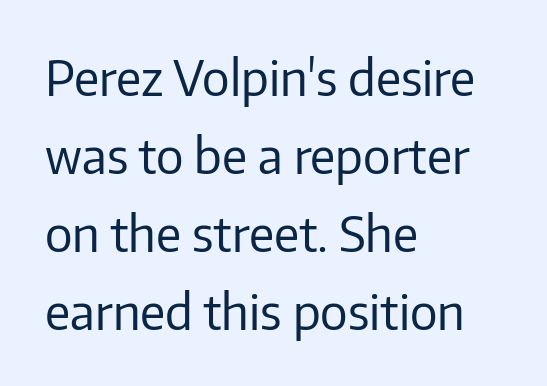
{"serif": "no", "italic": "no", "bold": "no", "weight": "regular", "width": "normal", "stroke_contrast": "low", "x_height": "medium", "monospaced": "no", "underline": "no", "align": "left", "line_spacing": "normal", "line_spacing_ratio": 1.59, "letter_spacing": "normal", "letter_spacing_em": 0.0, "glyph_px": 49}
